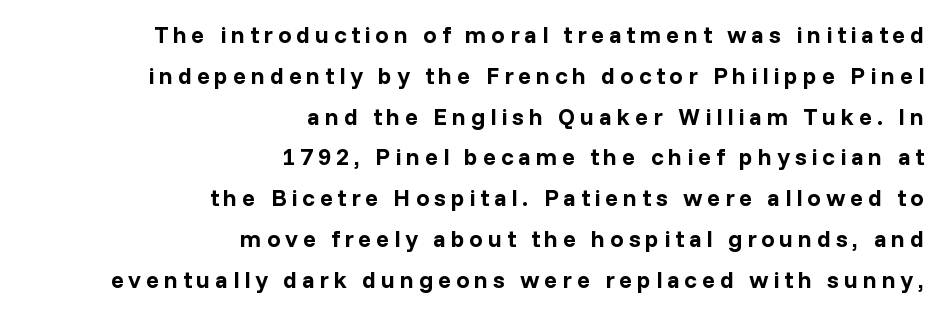
{"italic": "no", "bold": "yes", "underline": "no", "align": "right", "line_spacing": "normal", "line_spacing_ratio": 1.7, "letter_spacing": "wide", "letter_spacing_em": 0.2, "glyph_px": 24}
